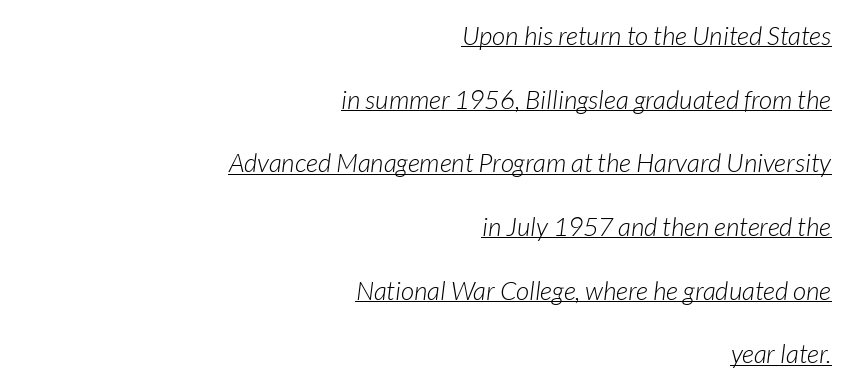
Q: Is the text bold? A: No.
Q: Is the text italic (slanted)? A: Yes, it leans right by about 7 degrees.
Q: Is the text underlined? A: Yes.
Q: How is the paragraph aligned? A: Right-aligned.
Q: Is the spacing between letters normal or unusually wide? A: Normal.
Q: Is the spacing between lines tight, normal or loose? A: Loose.
